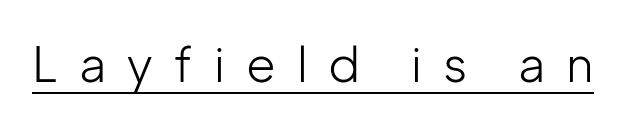
Think of a printed novel: that variable character pitch is what you see here. Each stroke keeps to a modest, everyday thickness or less. The face used here appears with an underline applied. Posture: upright roman.
